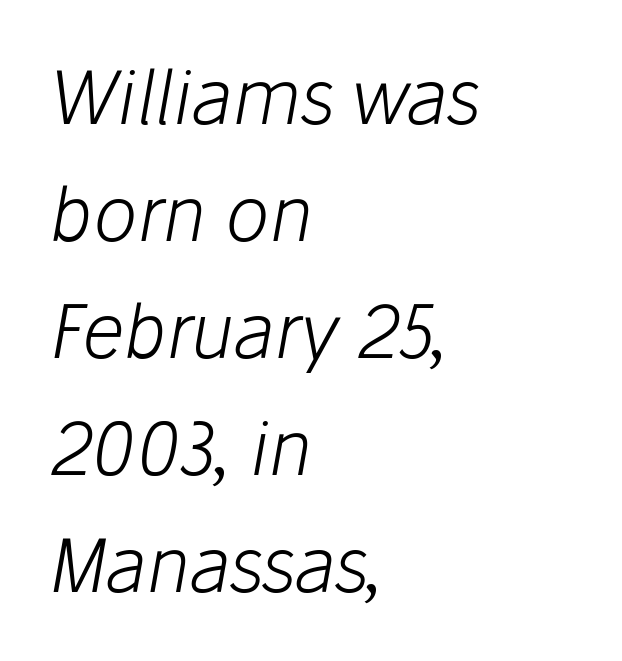
Q: Is the text bold? A: No.
Q: Is the text italic (slanted)? A: Yes, it leans right by about 10 degrees.
Q: Is the text underlined? A: No.
Q: How is the paragraph aligned? A: Left-aligned.
Q: Is the spacing between letters normal or unusually wide? A: Normal.
Q: Is the spacing between lines tight, normal or loose? A: Normal.
Q: Width (condensed, normal, or wide)? A: Normal.
Q: Stroke contrast? A: Low.
Q: x-height? A: Medium.
Q: Monospaced? A: No.
